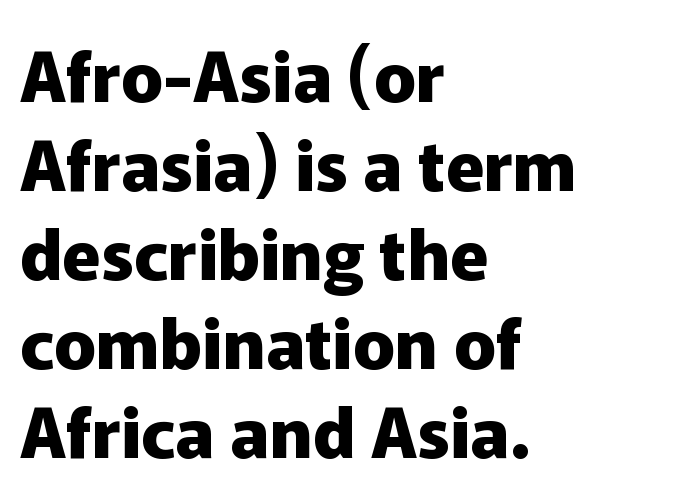
Q: Is the text bold? A: Yes.
Q: Is the text italic (slanted)? A: No, it is upright.
Q: Is the typeface a serif or a sans-serif typeface? A: Sans-serif.
Q: Is the text underlined? A: No.
Q: How is the paragraph aligned? A: Left-aligned.
Q: Is the spacing between letters normal or unusually wide? A: Normal.
Q: Is the spacing between lines tight, normal or loose? A: Normal.
Q: Width (condensed, normal, or wide)? A: Normal.
Q: Stroke contrast? A: Low.
Q: x-height? A: Medium.
Q: Monospaced? A: No.
